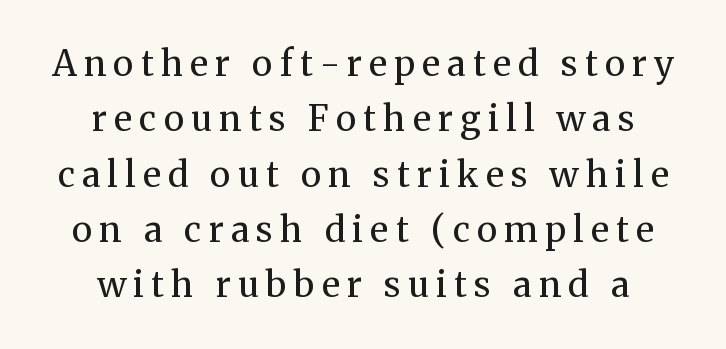
The image shows 35 px regular-weight serif type, upright; set centered, normal line spacing (1.58x), unusually wide letter spacing (+0.21 em), not underlined; medium stroke contrast and a medium x-height.
